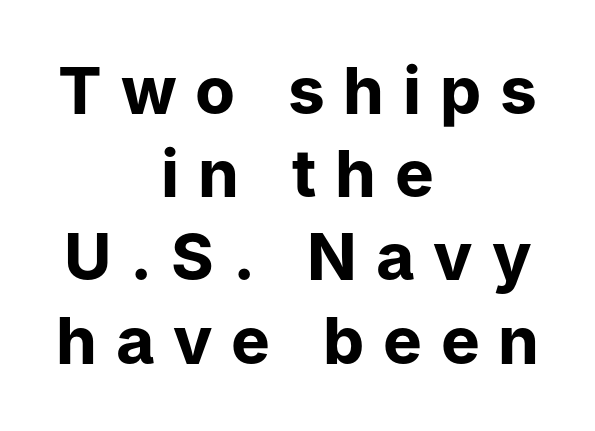
The image shows 65 px bold sans-serif type, upright; set centered, normal line spacing (1.28x), unusually wide letter spacing (+0.29 em), not underlined; low stroke contrast and a medium x-height.
